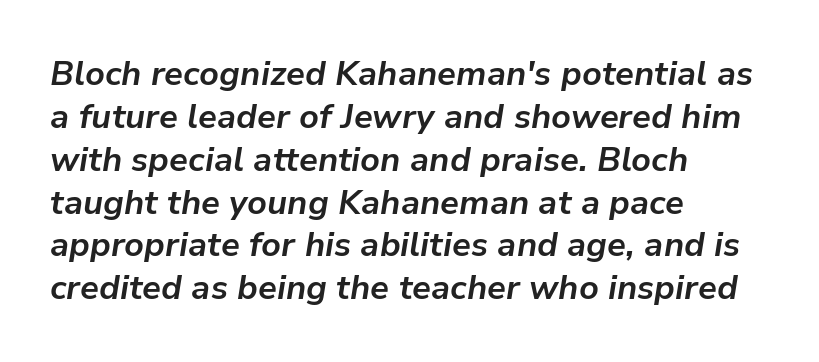
{"italic": "yes", "lean": "right", "slant_degrees": 9, "bold": "yes", "weight": "bold", "width": "normal", "stroke_contrast": "low", "x_height": "medium", "monospaced": "no", "underline": "no", "align": "left", "line_spacing": "normal", "line_spacing_ratio": 1.26, "letter_spacing": "normal", "letter_spacing_em": 0.0, "glyph_px": 34}
